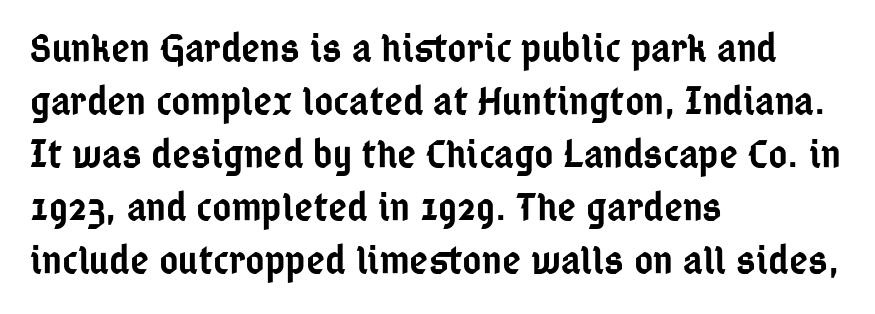
{"serif": "no", "italic": "no", "bold": "semi", "weight": "semibold", "width": "condensed", "stroke_contrast": "low", "x_height": "medium", "monospaced": "no", "underline": "no", "align": "left", "line_spacing": "normal", "line_spacing_ratio": 1.29, "letter_spacing": "normal", "letter_spacing_em": 0.0, "glyph_px": 41}
